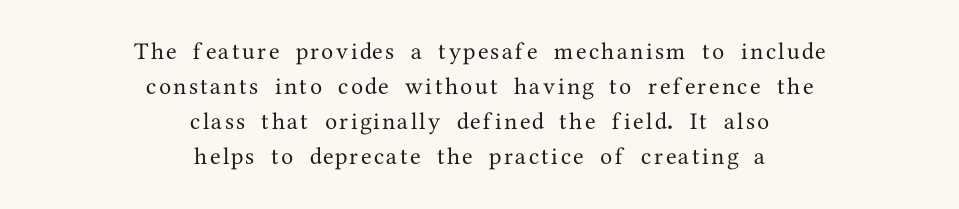
The image shows 24 px text type, upright; set centered, normal line spacing (1.46x), not underlined.
